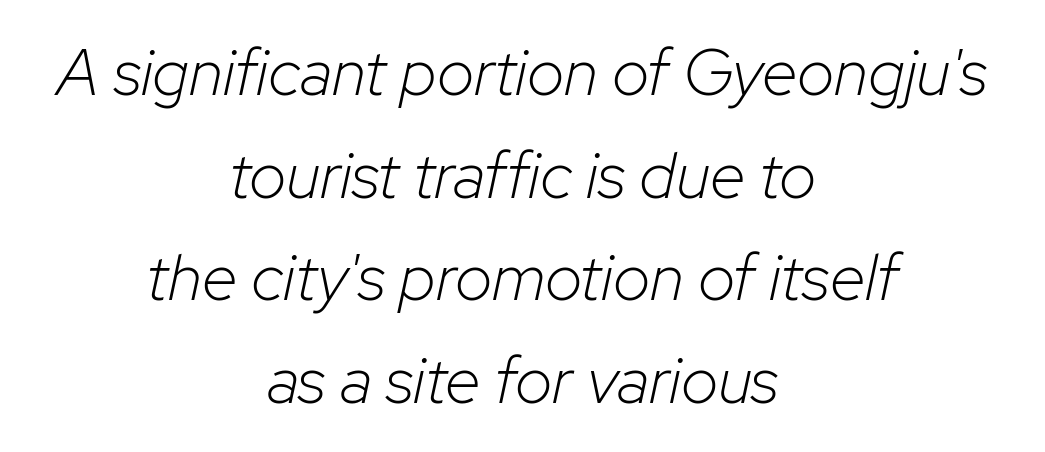
Q: Is the text bold? A: No.
Q: Is the text italic (slanted)? A: Yes, it leans right by about 12 degrees.
Q: Is the text underlined? A: No.
Q: How is the paragraph aligned? A: Centered.
Q: Is the spacing between letters normal or unusually wide? A: Normal.
Q: Is the spacing between lines tight, normal or loose? A: Normal.
Q: Width (condensed, normal, or wide)? A: Normal.
Q: Stroke contrast? A: Low.
Q: x-height? A: Medium.
Q: Monospaced? A: No.
